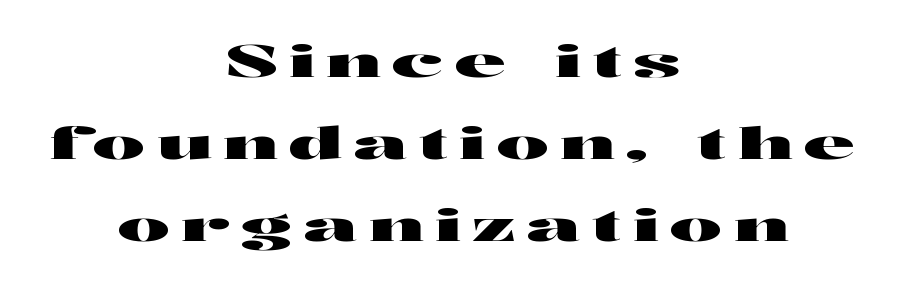
Plain, unruled lines of type. Character widths vary here, with narrow letters taking less room than wide ones. When letters stand straight like this, we call the style roman or upright. The glyphs in this specimen are sans serif.
